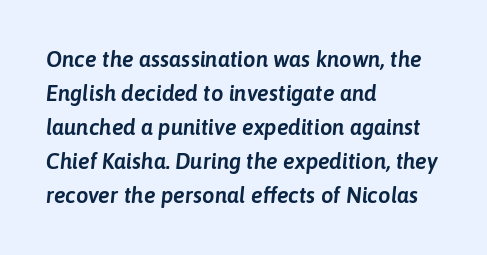
Q: Is the text italic (slanted)? A: Yes, it leans right by about 6 degrees.
Q: Is the text underlined? A: No.
Q: How is the paragraph aligned? A: Left-aligned.
Q: Is the spacing between letters normal or unusually wide? A: Normal.
Q: Is the spacing between lines tight, normal or loose? A: Normal.
